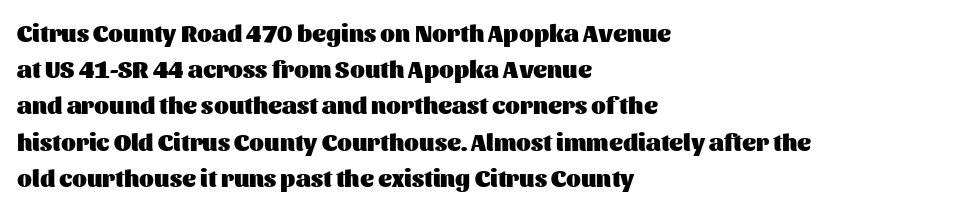
The vertical gap from one line to the next is medium. In terms of posture, this sample is upright. Look at the stroke-to-counter ratio: heavy, a bold. Clear beneath every line of the passage. Casual observation: everything's shoved over to the left. You could call the tracking neutral — neither tight nor loose.
